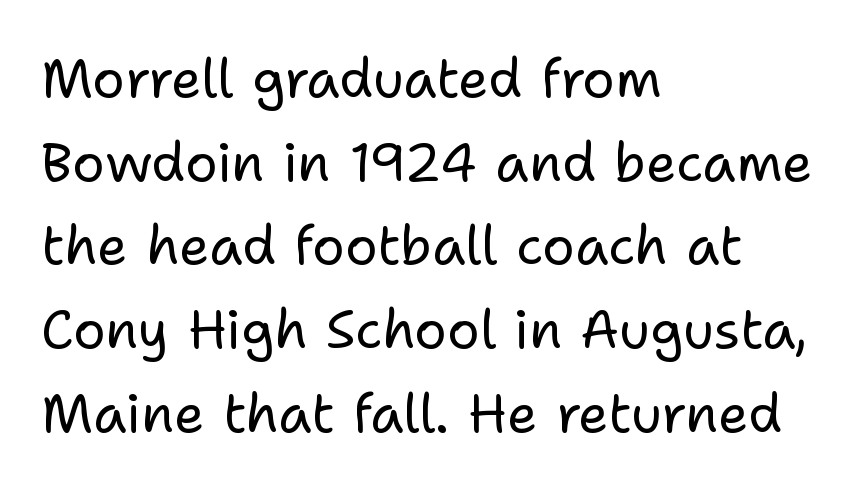
{"serif": "no", "italic": "no", "bold": "no", "weight": "regular", "width": "normal", "stroke_contrast": "low", "x_height": "medium", "monospaced": "no", "underline": "no", "align": "left", "line_spacing": "normal", "line_spacing_ratio": 1.55, "letter_spacing": "normal", "letter_spacing_em": 0.0, "glyph_px": 54}
